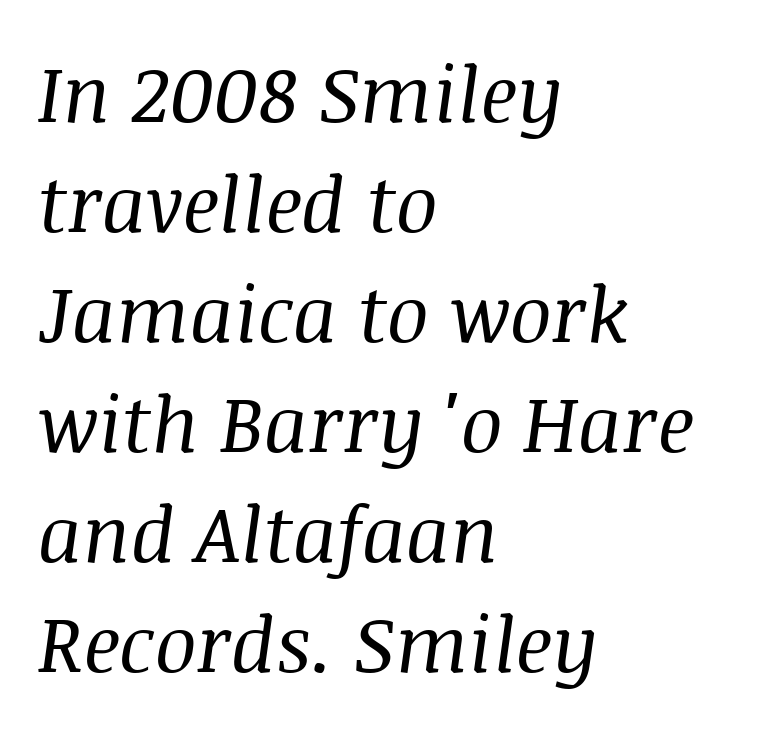
{"serif": "yes", "italic": "yes", "lean": "right", "slant_degrees": 8, "bold": "no", "weight": "regular", "width": "normal", "stroke_contrast": "medium", "x_height": "large", "monospaced": "no", "underline": "no", "align": "left", "line_spacing": "normal", "line_spacing_ratio": 1.41, "letter_spacing": "normal", "letter_spacing_em": 0.0, "glyph_px": 78}
